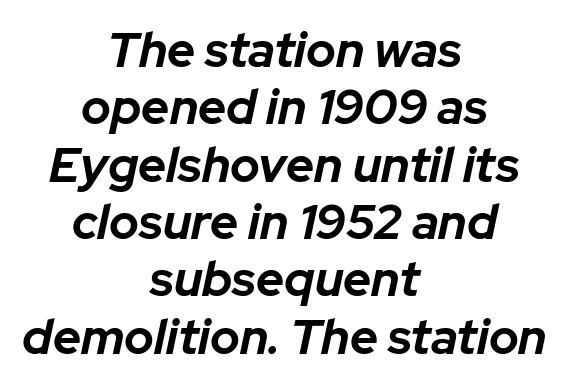
Q: Is the text bold? A: Yes.
Q: Is the text italic (slanted)? A: Yes, it leans right by about 12 degrees.
Q: Is the text underlined? A: No.
Q: How is the paragraph aligned? A: Centered.
Q: Is the spacing between letters normal or unusually wide? A: Normal.
Q: Width (condensed, normal, or wide)? A: Normal.
Q: Stroke contrast? A: Low.
Q: x-height? A: Medium.
Q: Monospaced? A: No.
